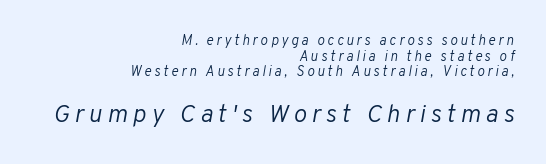
The image shows 25 px text type, italic (leaning right); set right-aligned, tight line spacing (1.11x), unusually wide letter spacing (+0.2 em), not underlined; the second (bottom) block is 1.79x larger.
